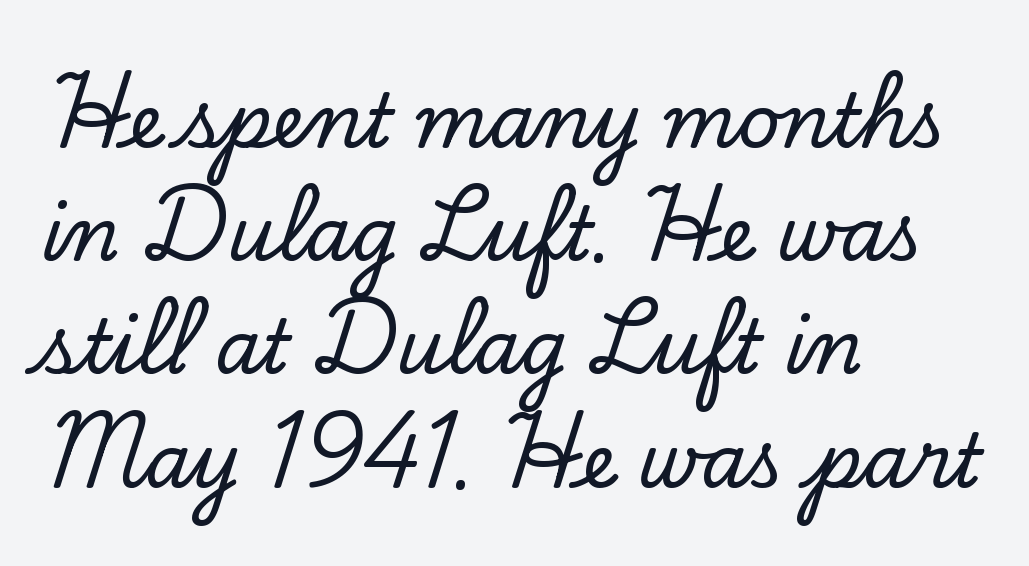
Serif or sans? Serif — the stroke terminals have little feet. Anything drawn beneath the words? Only blank space. Evenly set lines give the paragraph a standard silhouette. Students, note that the glyphs here touch the page at normal intervals. Horizontally, the lines are justified to the leading edge only.
